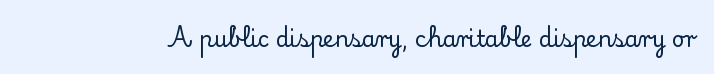
Tall strokes in this sample are plumb rather than angled. Short note: letters normally spaced. Lines of text with bare space underneath.
